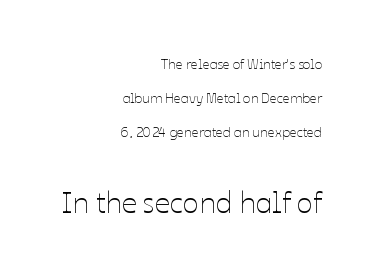
The image shows 30 px thin type, upright; set right-aligned, loose line spacing (2.43x), normal letter spacing, not underlined; the second (bottom) block is 2.14x larger; low stroke contrast and a medium x-height.
